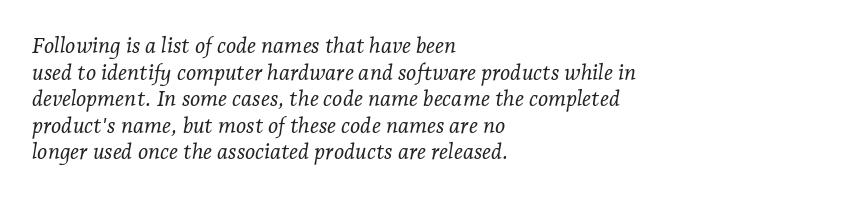
Spacing between characters is what you'd get straight out of the box. The foot of each line stays bare and open. Horizontally, the lines are justified to the leading edge only. Rendered with sloped, italic letterforms. The letterforms sit at book weight or below.
